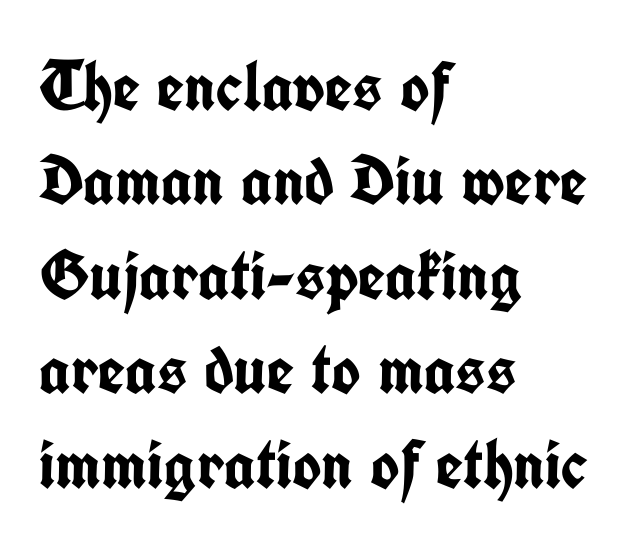
Strokes here are thick enough to call this a true bold. These lines are set flush left with a ragged right edge. Summary of vertical rhythm: regular, with standard interline spacing. Type without underlining. The face used here is proportionally spaced, like ordinary book or web type.
